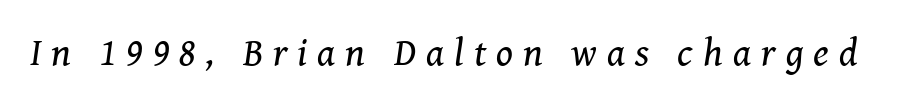
The image shows 39 px regular-weight serif type, italic (leaning right); set unusually wide letter spacing (+0.26 em), not underlined; medium stroke contrast and a medium x-height.
